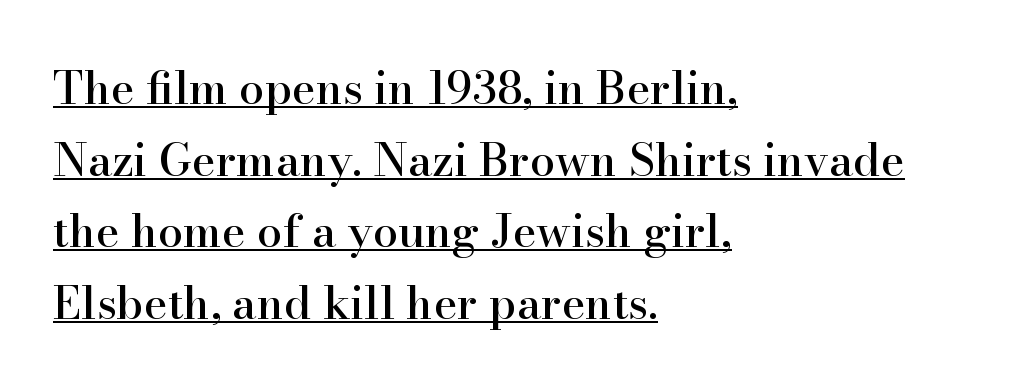
The image shows 45 px serif type, upright; set left-aligned, normal line spacing (1.59x), normal letter spacing, underlined; high stroke contrast and a small x-height.
